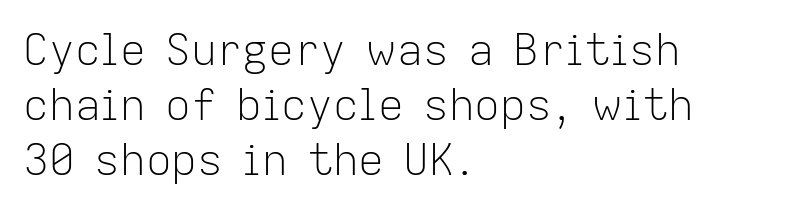
Horizontal alignment here is leftward, the default for most running prose. Glyph-to-glyph distance matches everyday printed text. Leading: standard. No letter is thick-stroked: the sample isn't bold. Each letter keeps its own natural width here, so spacing adapts to shape.
